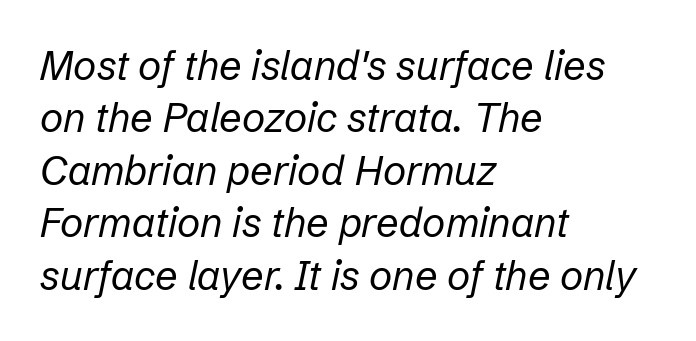
{"italic": "yes", "lean": "right", "slant_degrees": 12, "bold": "no", "weight": "regular", "width": "normal", "stroke_contrast": "low", "x_height": "medium", "monospaced": "no", "underline": "no", "align": "left", "line_spacing": "normal", "line_spacing_ratio": 1.31, "letter_spacing": "normal", "letter_spacing_em": 0.0, "glyph_px": 40}
